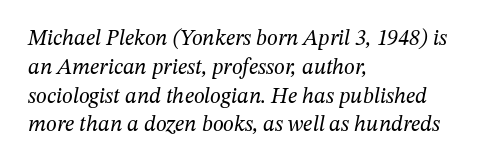
The image shows 22 px text type, italic (leaning right); set left-aligned, normal line spacing (1.31x), normal letter spacing, not underlined.
